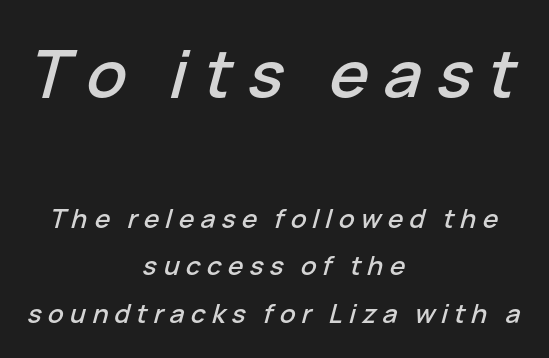
Type size steps down from the first block to the second. The letterforms stand isolated, each surrounded by extra space. The letters are slanted; this is an italic face. Just letters on the line, the space beneath them empty. In CSS terms this would be text-align: center.
